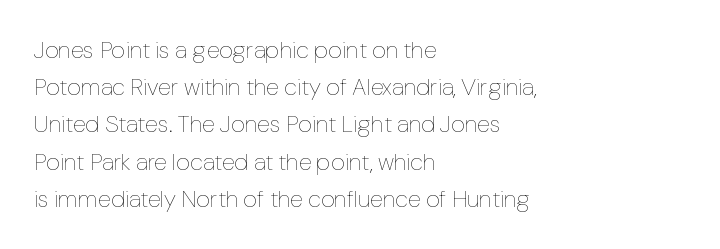
Q: Is the text bold? A: No.
Q: Is the text italic (slanted)? A: No, it is upright.
Q: Is the text underlined? A: No.
Q: How is the paragraph aligned? A: Left-aligned.
Q: Is the spacing between letters normal or unusually wide? A: Normal.
Q: Is the spacing between lines tight, normal or loose? A: Normal.
